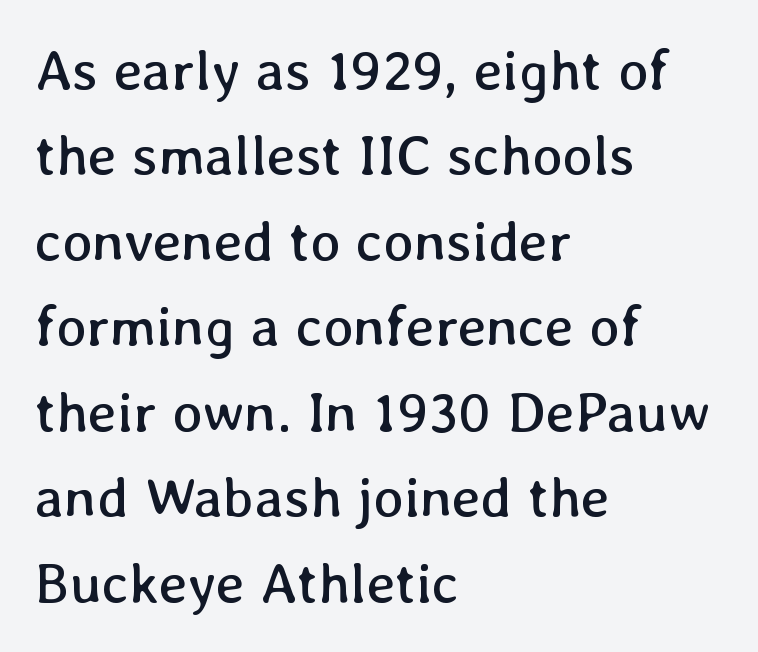
{"italic": "no", "bold": "no", "weight": "regular", "width": "normal", "stroke_contrast": "low", "x_height": "medium", "monospaced": "no", "underline": "no", "align": "left", "line_spacing": "normal", "line_spacing_ratio": 1.5, "letter_spacing": "normal", "letter_spacing_em": 0.0, "glyph_px": 57}
